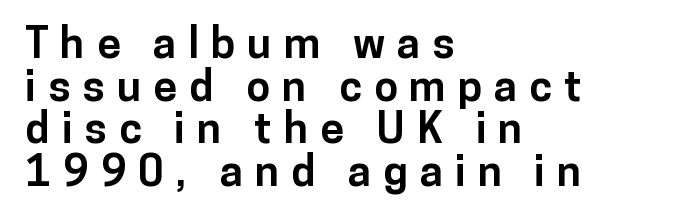
The zone under the glyphs is completely vacant. Compared with typical body copy, the letter spacing here is much looser. These words are printed bold, with thick strokes throughout. Note the varied advance widths — an 'i' is clearly narrower than an 'm'. The passage shown stacks its lines with hardly any gap. Type style note: lacks serifs.
